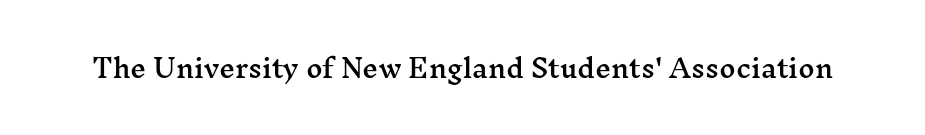
Q: Is the text italic (slanted)? A: No, it is upright.
Q: Is the text underlined? A: No.
Q: Is the spacing between letters normal or unusually wide? A: Normal.
